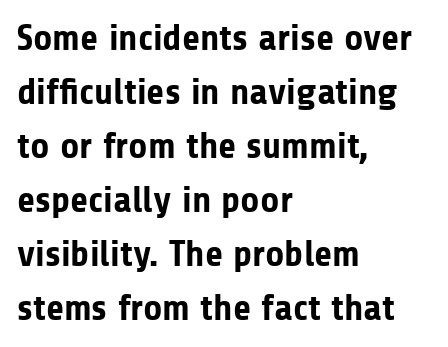
{"serif": "no", "italic": "no", "bold": "yes", "weight": "bold", "width": "normal", "stroke_contrast": "low", "x_height": "medium", "monospaced": "no", "underline": "no", "align": "left", "line_spacing": "normal", "line_spacing_ratio": 1.46, "letter_spacing": "normal", "letter_spacing_em": 0.0, "glyph_px": 37}
